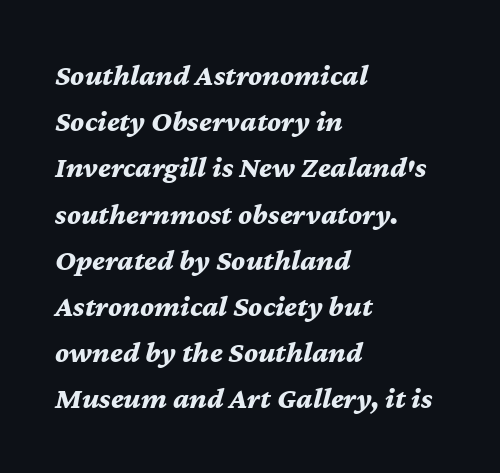
The image shows 30 px bold type, italic (leaning right); set left-aligned, normal line spacing (1.54x), normal letter spacing, not underlined; medium stroke contrast and a medium x-height.
